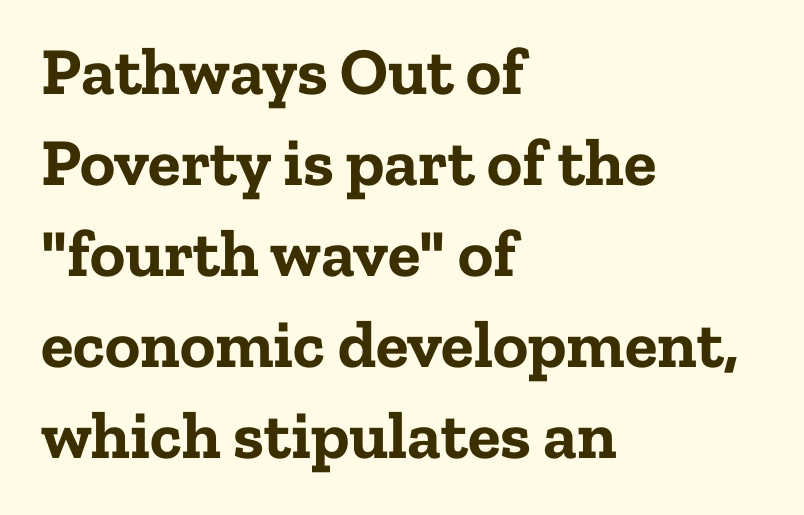
The image shows 67 px bold serif type, upright; set left-aligned, normal line spacing (1.36x), normal letter spacing, not underlined; low stroke contrast and a medium x-height.
